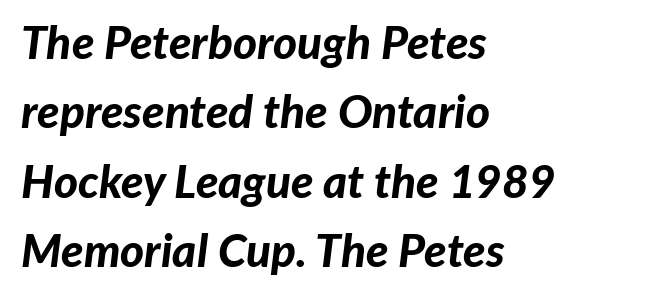
{"italic": "yes", "lean": "right", "slant_degrees": 7, "bold": "yes", "weight": "bold", "width": "normal", "stroke_contrast": "low", "x_height": "medium", "monospaced": "no", "underline": "no", "align": "left", "line_spacing": "normal", "line_spacing_ratio": 1.51, "letter_spacing": "normal", "letter_spacing_em": 0.0, "glyph_px": 46}
